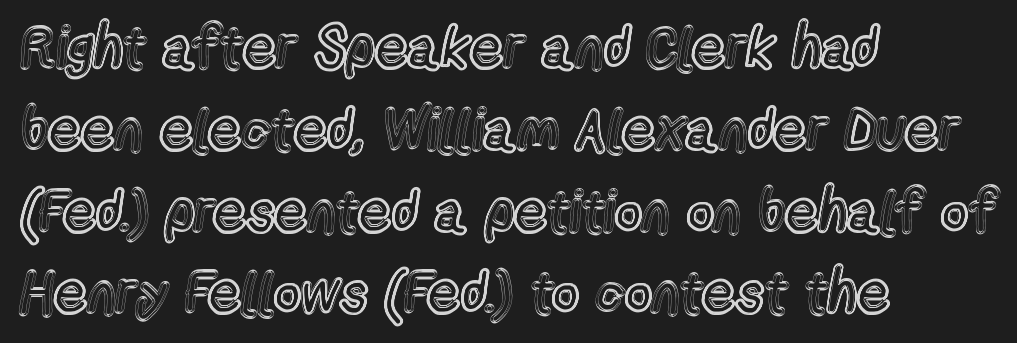
The image shows 58 px condensed type; set left-aligned, normal line spacing (1.41x), normal letter spacing, not underlined; a medium x-height.
